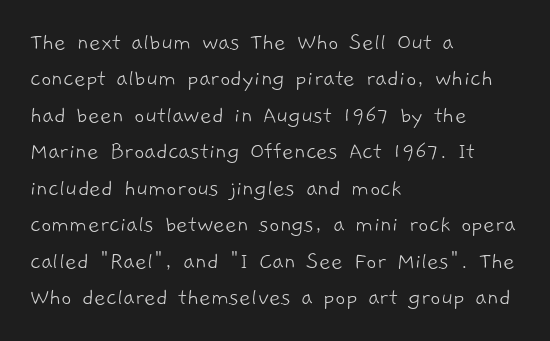
The image shows 25 px text type; set left-aligned, normal line spacing (1.46x), normal letter spacing, not underlined.
